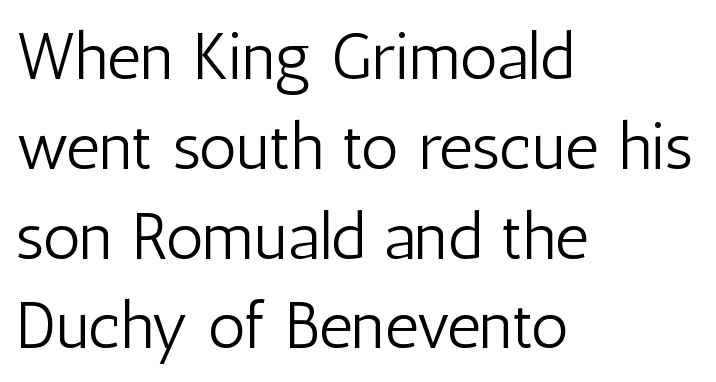
Q: Is the text bold? A: No.
Q: Is the text italic (slanted)? A: No, it is upright.
Q: Is the typeface a serif or a sans-serif typeface? A: Sans-serif.
Q: Is the text underlined? A: No.
Q: How is the paragraph aligned? A: Left-aligned.
Q: Is the spacing between letters normal or unusually wide? A: Normal.
Q: Is the spacing between lines tight, normal or loose? A: Normal.
Q: Width (condensed, normal, or wide)? A: Condensed.
Q: Stroke contrast? A: Low.
Q: x-height? A: Medium.
Q: Monospaced? A: No.
